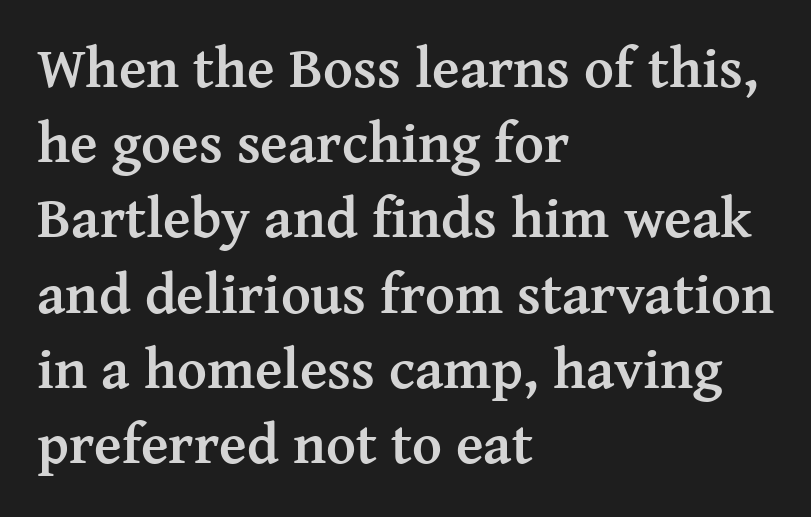
Q: Is the text bold? A: Yes.
Q: Is the text italic (slanted)? A: No, it is upright.
Q: Is the typeface a serif or a sans-serif typeface? A: Serif.
Q: Is the text underlined? A: No.
Q: How is the paragraph aligned? A: Left-aligned.
Q: Is the spacing between letters normal or unusually wide? A: Normal.
Q: Is the spacing between lines tight, normal or loose? A: Normal.
Q: Width (condensed, normal, or wide)? A: Normal.
Q: Stroke contrast? A: Medium.
Q: x-height? A: Medium.
Q: Monospaced? A: No.
